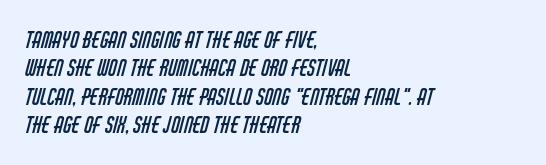
Q: Is the text bold? A: No.
Q: Is the text underlined? A: No.
Q: How is the paragraph aligned? A: Left-aligned.
Q: Is the spacing between letters normal or unusually wide? A: Normal.
Q: Is the spacing between lines tight, normal or loose? A: Normal.
